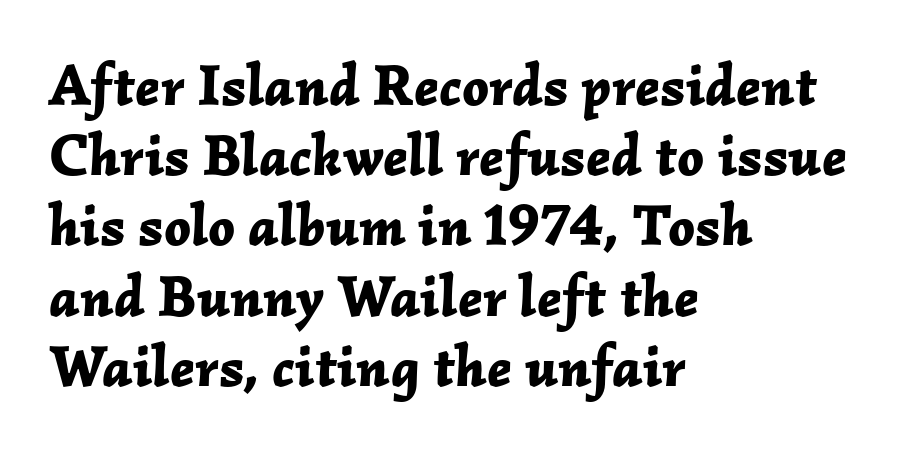
{"italic": "yes", "lean": "right", "slant_degrees": 2, "bold": "yes", "weight": "bold", "width": "normal", "stroke_contrast": "low", "x_height": "medium", "monospaced": "no", "underline": "no", "align": "left", "line_spacing_ratio": 1.21, "letter_spacing": "normal", "letter_spacing_em": 0.0, "glyph_px": 58}
